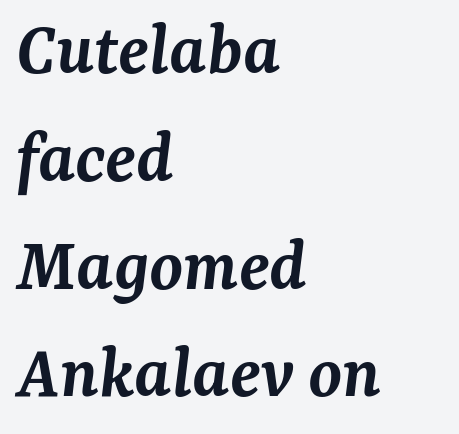
Q: Is the text bold? A: Semi-bold.
Q: Is the text italic (slanted)? A: Yes, it leans right by about 7 degrees.
Q: Is the typeface a serif or a sans-serif typeface? A: Serif.
Q: Is the text underlined? A: No.
Q: How is the paragraph aligned? A: Left-aligned.
Q: Is the spacing between letters normal or unusually wide? A: Normal.
Q: Is the spacing between lines tight, normal or loose? A: Normal.
Q: Width (condensed, normal, or wide)? A: Normal.
Q: Stroke contrast? A: Medium.
Q: x-height? A: Medium.
Q: Monospaced? A: No.
